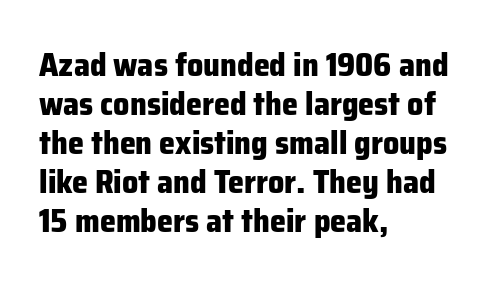
The image shows 32 px heavy sans-serif type, upright; set left-aligned, line spacing 1.22x, normal letter spacing, not underlined; low stroke contrast and a medium x-height.
